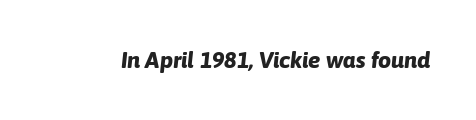
The image shows 23 px bold type, italic (leaning right); set normal letter spacing, not underlined.
